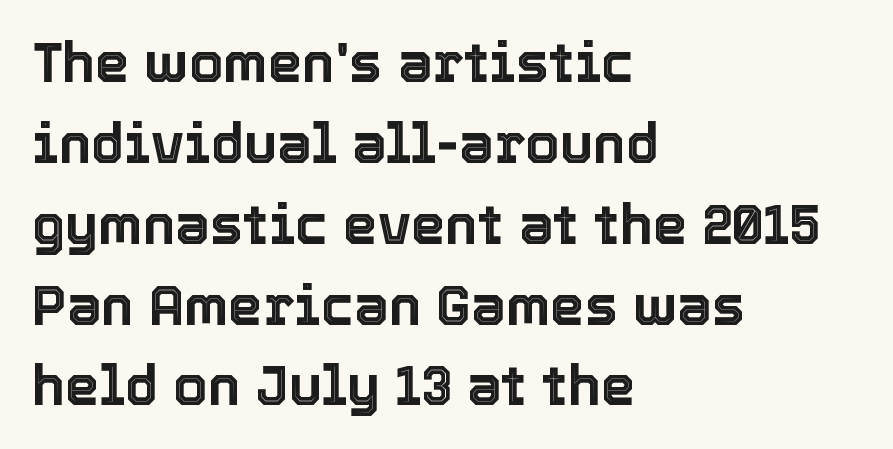
The image shows 55 px text type, upright; set left-aligned, normal line spacing (1.47x), normal letter spacing, not underlined; a medium x-height.
